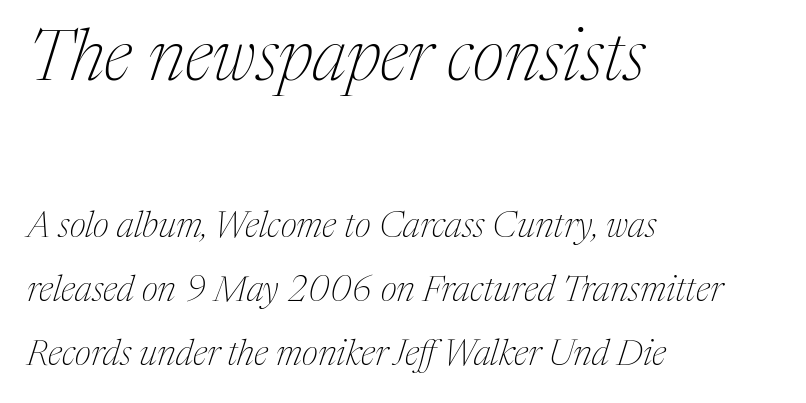
Q: Is the text bold? A: No.
Q: Is the text italic (slanted)? A: Yes, it leans right by about 17 degrees.
Q: Is the typeface a serif or a sans-serif typeface? A: Serif.
Q: Is the text underlined? A: No.
Q: How is the paragraph aligned? A: Left-aligned.
Q: Is the spacing between letters normal or unusually wide? A: Normal.
Q: Which block of text is set in a larger size, the first (top) or the second (bottom)? A: The first (top) one.
Q: Width (condensed, normal, or wide)? A: Normal.
Q: Stroke contrast? A: Medium.
Q: x-height? A: Medium.
Q: Monospaced? A: No.
